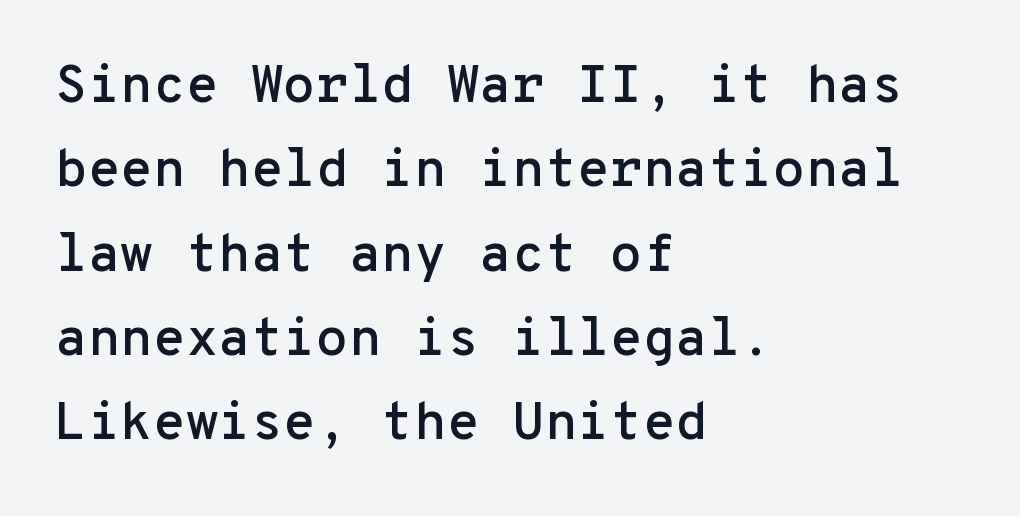
Q: Is the text italic (slanted)? A: No, it is upright.
Q: Is the typeface a serif or a sans-serif typeface? A: Sans-serif.
Q: Is the text underlined? A: No.
Q: How is the paragraph aligned? A: Left-aligned.
Q: Is the spacing between letters normal or unusually wide? A: Normal.
Q: Is the spacing between lines tight, normal or loose? A: Normal.
Q: Width (condensed, normal, or wide)? A: Normal.
Q: Stroke contrast? A: Low.
Q: x-height? A: Medium.
Q: Monospaced? A: Yes.
